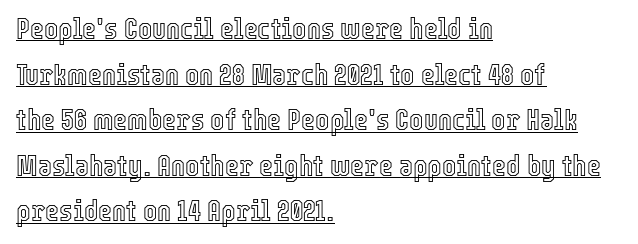
Honestly, the row spacing looks completely unremarkable. The letters advance in unequal steps, a hallmark of proportional type. Visually the block forms a straight wall on the left and a jagged coastline on the right. You can see a thin bar hugging the bottom of the glyphs.
